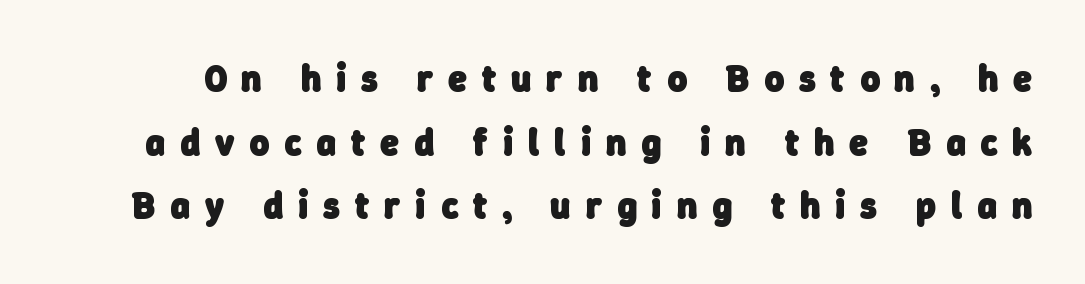
Q: Is the text bold? A: Yes.
Q: Is the typeface a serif or a sans-serif typeface? A: Sans-serif.
Q: Is the text underlined? A: No.
Q: Is the spacing between letters normal or unusually wide? A: Unusually wide.
Q: Width (condensed, normal, or wide)? A: Normal.
Q: Stroke contrast? A: Low.
Q: x-height? A: Medium.
Q: Monospaced? A: No.
